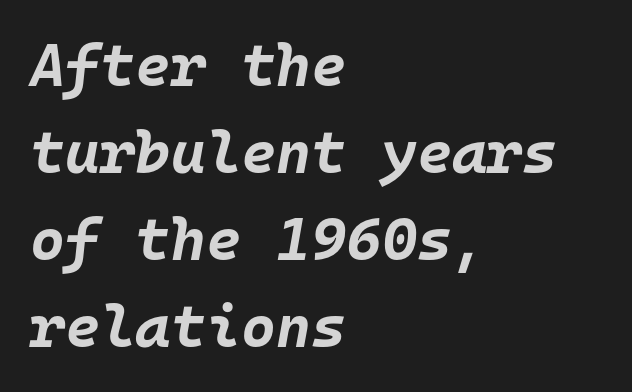
The image shows 60 px bold type, italic (leaning right), monospaced; set left-aligned, normal line spacing (1.45x), normal letter spacing, not underlined; low stroke contrast and a large x-height.
